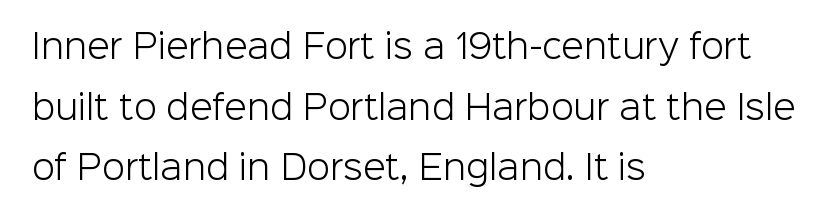
{"serif": "no", "italic": "no", "bold": "no", "weight": "light", "width": "normal", "stroke_contrast": "low", "x_height": "medium", "monospaced": "no", "underline": "no", "align": "left", "line_spacing_ratio": 1.84, "letter_spacing": "normal", "letter_spacing_em": 0.0, "glyph_px": 33}
